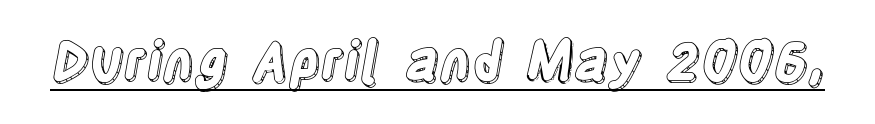
{"width": "condensed", "x_height": "large", "monospaced": "no", "underline": "yes", "letter_spacing": "normal", "letter_spacing_em": 0.0, "glyph_px": 53}
